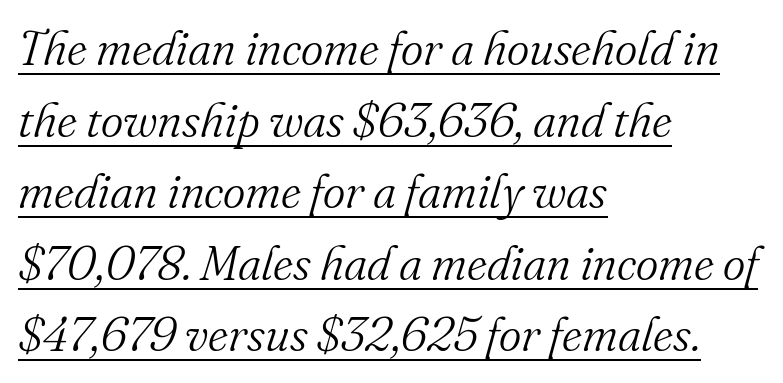
{"serif": "yes", "italic": "yes", "lean": "right", "slant_degrees": 16, "bold": "no", "weight": "light", "width": "normal", "stroke_contrast": "medium", "x_height": "small", "monospaced": "no", "underline": "yes", "align": "left", "line_spacing": "normal", "line_spacing_ratio": 1.49, "letter_spacing": "normal", "letter_spacing_em": 0.0, "glyph_px": 48}
